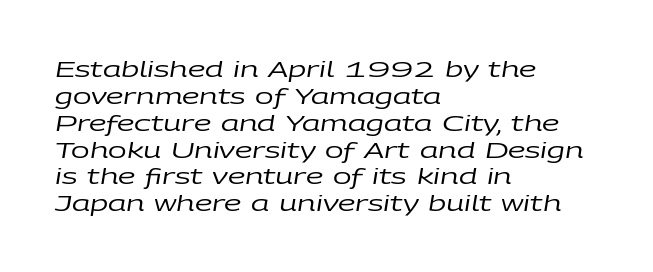
Q: Is the text bold? A: No.
Q: Is the text italic (slanted)? A: Yes, it leans right by about 9 degrees.
Q: Is the text underlined? A: No.
Q: How is the paragraph aligned? A: Left-aligned.
Q: Is the spacing between letters normal or unusually wide? A: Normal.
